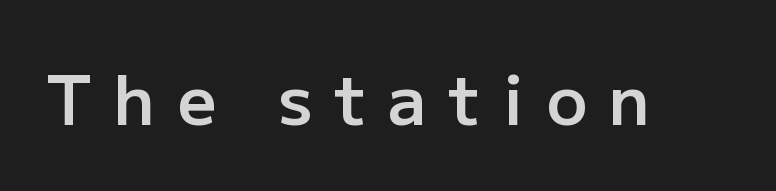
Q: Is the text bold? A: Semi-bold.
Q: Is the text italic (slanted)? A: No, it is upright.
Q: Is the typeface a serif or a sans-serif typeface? A: Sans-serif.
Q: Is the text underlined? A: No.
Q: Is the spacing between letters normal or unusually wide? A: Unusually wide.
Q: Width (condensed, normal, or wide)? A: Normal.
Q: Stroke contrast? A: Low.
Q: x-height? A: Medium.
Q: Monospaced? A: No.
